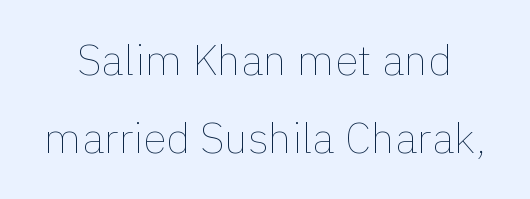
Nothing heavy about these letters — not bold at all. Character widths vary here, with narrow letters taking less room than wide ones. You could call the tracking neutral — neither tight nor loose. Descenders are the only things crossing below the line.
